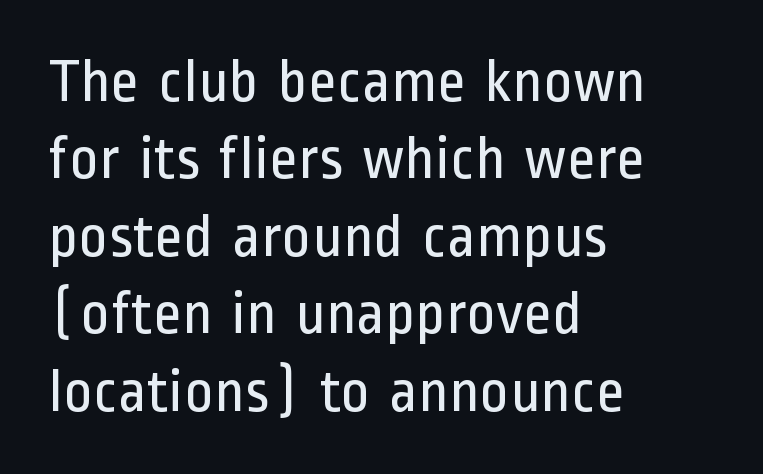
The image shows 62 px regular-weight, condensed sans-serif type, upright; set left-aligned, normal line spacing (1.25x), normal letter spacing, not underlined; low stroke contrast and a medium x-height.
